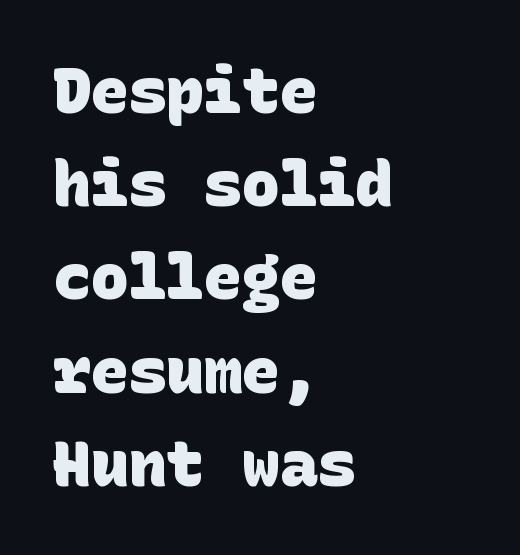
Compared with typical body copy, the letter spacing here is the same. Grotesque or geometric, the face here clearly has no serifs. Summary of vertical rhythm: regular, with standard interline spacing. Alignment: flush left. A full-strength bold gives these letters their thick strokes.
